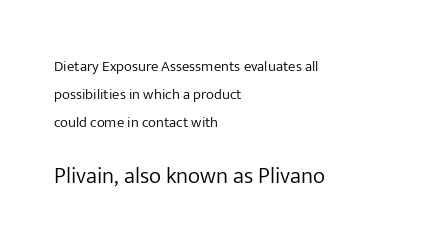
Q: Is the text bold? A: No.
Q: Is the text italic (slanted)? A: No, it is upright.
Q: Is the text underlined? A: No.
Q: How is the paragraph aligned? A: Left-aligned.
Q: Is the spacing between letters normal or unusually wide? A: Normal.
Q: Which block of text is set in a larger size, the first (top) or the second (bottom)? A: The second (bottom) one.
